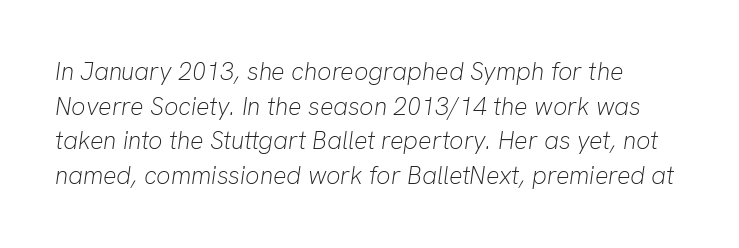
Q: Is the text bold? A: No.
Q: Is the text italic (slanted)? A: Yes, it leans right by about 8 degrees.
Q: Is the text underlined? A: No.
Q: Is the spacing between letters normal or unusually wide? A: Normal.
Q: Is the spacing between lines tight, normal or loose? A: Normal.
